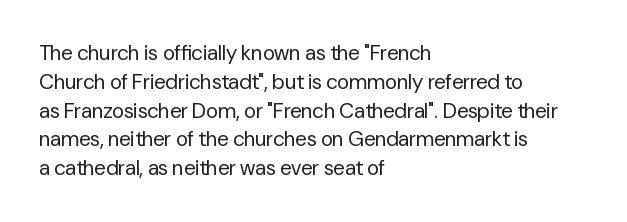
The image shows 21 px text type, upright; set left-aligned, normal line spacing (1.37x), normal letter spacing, not underlined.
